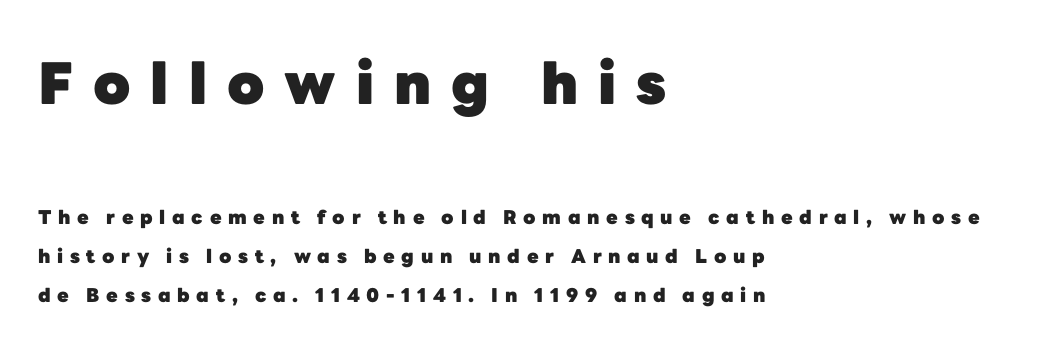
The image shows 57 px heavy sans-serif type, upright; set left-aligned, loose line spacing (2.07x), unusually wide letter spacing (+0.35 em), not underlined; the first (top) block is 3.0x larger; low stroke contrast and a medium x-height.
